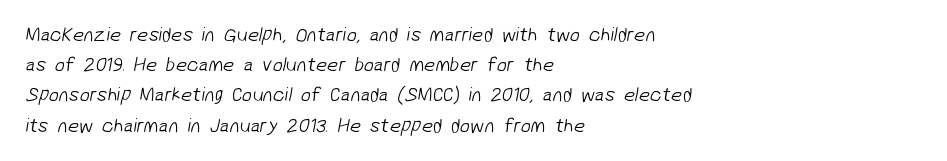
Horizontal bands of white between lines are of average thickness. Layout note: lines flush left. The letterforms sit shoulder to shoulder at normal distance. The space beneath each line is pristine and unruled. The face looks like a standard text weight, possibly lighter.
